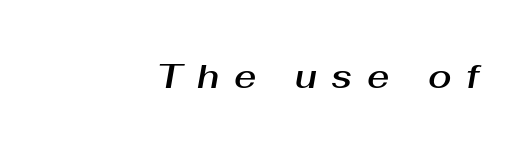
Q: Is the text italic (slanted)? A: Yes, it leans right by about 10 degrees.
Q: Is the text underlined? A: No.
Q: Is the spacing between letters normal or unusually wide? A: Unusually wide.
Q: Width (condensed, normal, or wide)? A: Normal.
Q: Stroke contrast? A: Medium.
Q: x-height? A: Medium.
Q: Monospaced? A: No.
